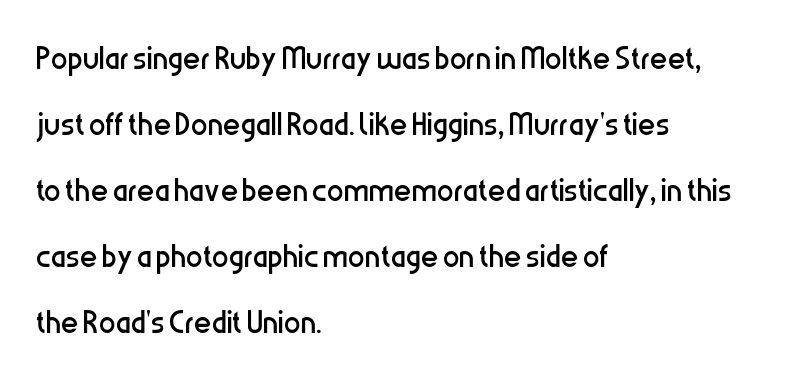
The image shows 42 px regular-weight, condensed sans-serif type, upright; set left-aligned, normal line spacing (1.57x), normal letter spacing, not underlined; low stroke contrast and a medium x-height.
